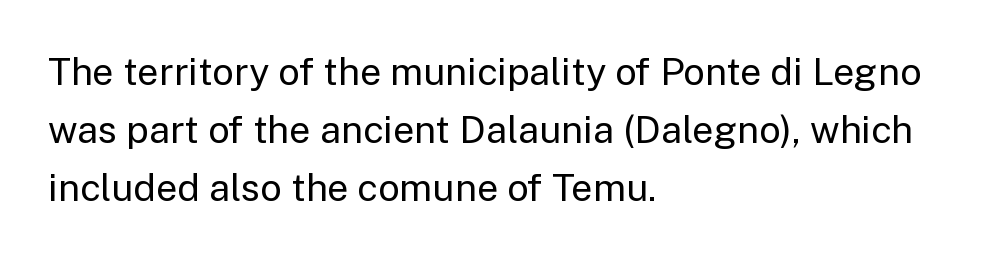
The lines in this sample share a left origin and differ only in where they stop. The face used here is a sans, in the tradition of grotesques and geometrics. This sample has the flowing, uneven cadence of proportional lettering. The strokes carry an ordinary text weight at most. The rows are spaced the way most documents space them.
